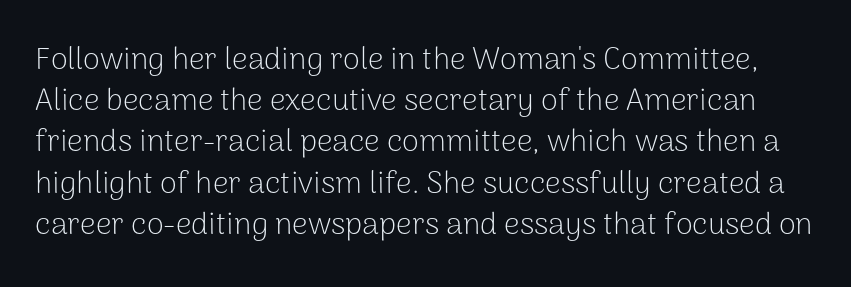
Stem width sits at or under what a default text font uses. The face used here is rendered with its standard letterfit. Look at the bottom of the vertical strokes: they stop flat, with no serifs. Note the varied advance widths — an 'i' is clearly narrower than an 'm'.
